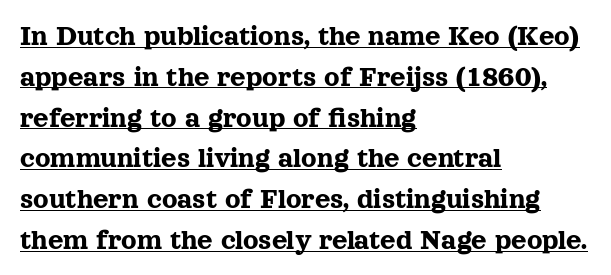
Q: Is the text italic (slanted)? A: No, it is upright.
Q: Is the typeface a serif or a sans-serif typeface? A: Serif.
Q: Is the text underlined? A: Yes.
Q: How is the paragraph aligned? A: Left-aligned.
Q: Is the spacing between letters normal or unusually wide? A: Normal.
Q: Is the spacing between lines tight, normal or loose? A: Normal.
Q: Width (condensed, normal, or wide)? A: Normal.
Q: x-height? A: Medium.
Q: Monospaced? A: No.
